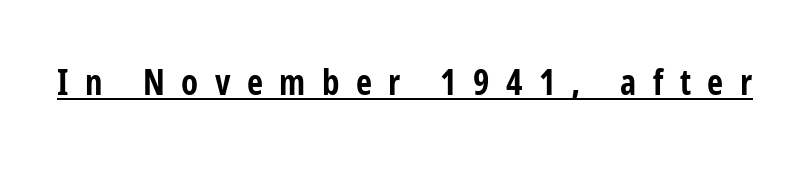
Q: Is the text bold? A: Yes.
Q: Is the text italic (slanted)? A: No, it is upright.
Q: Is the typeface a serif or a sans-serif typeface? A: Sans-serif.
Q: Is the text underlined? A: Yes.
Q: Is the spacing between letters normal or unusually wide? A: Unusually wide.
Q: Width (condensed, normal, or wide)? A: Condensed.
Q: Stroke contrast? A: Low.
Q: x-height? A: Medium.
Q: Monospaced? A: No.
